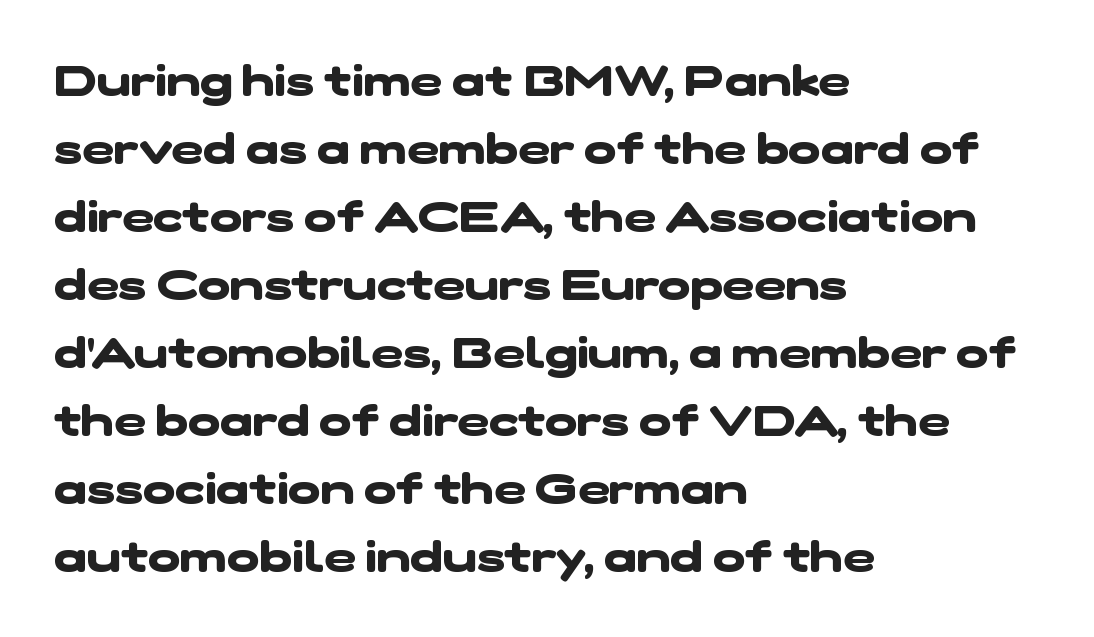
Q: Is the text bold? A: Yes.
Q: Is the typeface a serif or a sans-serif typeface? A: Sans-serif.
Q: Is the text underlined? A: No.
Q: How is the paragraph aligned? A: Left-aligned.
Q: Is the spacing between letters normal or unusually wide? A: Normal.
Q: Is the spacing between lines tight, normal or loose? A: Normal.
Q: Width (condensed, normal, or wide)? A: Wide.
Q: Stroke contrast? A: Low.
Q: x-height? A: Medium.
Q: Monospaced? A: No.
